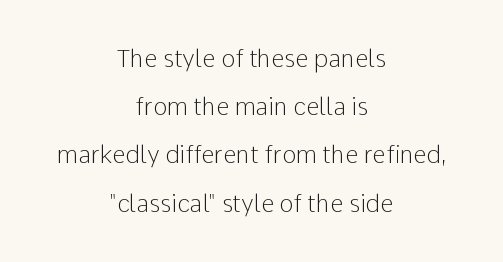
Q: Is the text bold? A: No.
Q: Is the text italic (slanted)? A: No, it is upright.
Q: Is the text underlined? A: No.
Q: How is the paragraph aligned? A: Centered.
Q: Is the spacing between letters normal or unusually wide? A: Normal.
Q: Is the spacing between lines tight, normal or loose? A: Loose.
